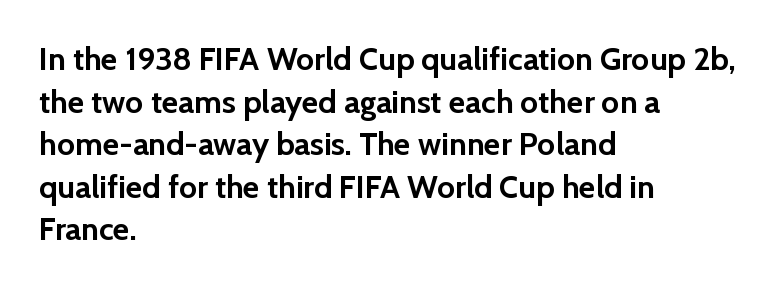
Each letter keeps its own natural width here, so spacing adapts to shape. Bare-footed words on every line. The designer left line spacing at the default. Posture: upright roman.
